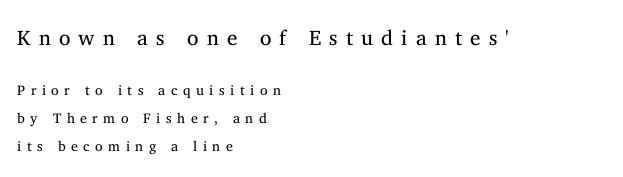
Q: Is the text bold? A: No.
Q: Is the text italic (slanted)? A: No, it is upright.
Q: Is the text underlined? A: No.
Q: How is the paragraph aligned? A: Left-aligned.
Q: Is the spacing between letters normal or unusually wide? A: Unusually wide.
Q: Is the spacing between lines tight, normal or loose? A: Loose.
Q: Which block of text is set in a larger size, the first (top) or the second (bottom)? A: The first (top) one.
